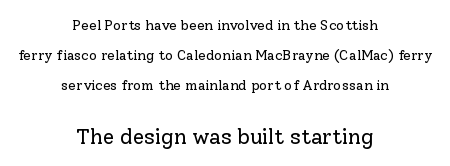
Size hierarchy here favors the trailing block over the leading one. Neither beginnings nor endings align; midpoints do. Is the stroke heavy? The answer is a plain regular-or-lighter. The lettering holds an erect, upright posture throughout.
